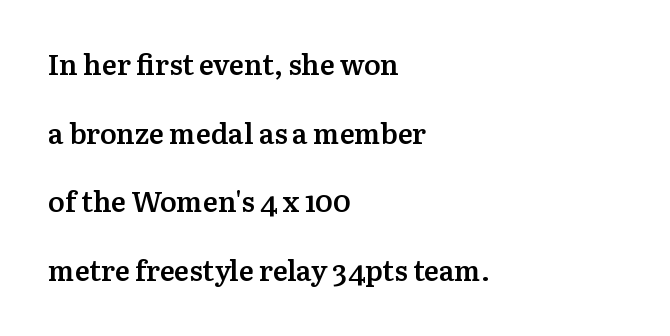
{"serif": "yes", "italic": "no", "bold": "semi", "weight": "semibold", "width": "normal", "stroke_contrast": "medium", "x_height": "medium", "monospaced": "no", "underline": "no", "align": "left", "line_spacing": "loose", "line_spacing_ratio": 2.45, "letter_spacing": "normal", "letter_spacing_em": 0.0, "glyph_px": 28}
